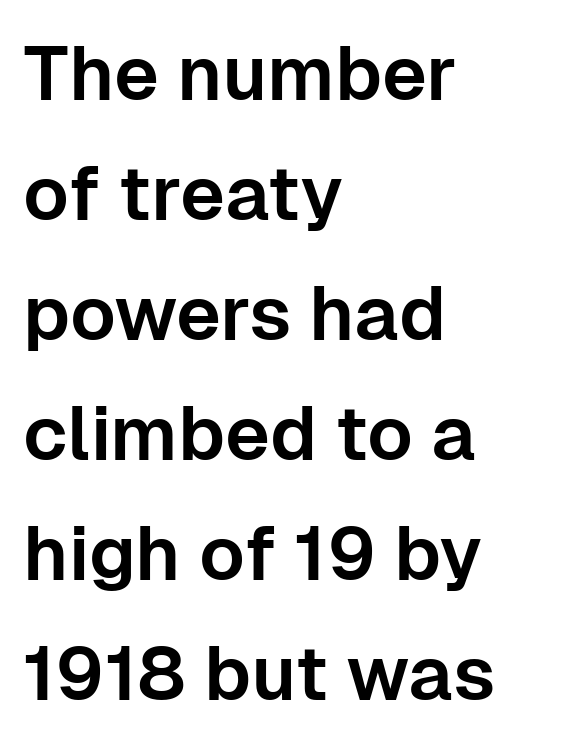
{"serif": "no", "italic": "no", "width": "normal", "stroke_contrast": "low", "x_height": "medium", "monospaced": "no", "underline": "no", "align": "left", "line_spacing": "normal", "line_spacing_ratio": 1.58, "letter_spacing": "normal", "letter_spacing_em": 0.0, "glyph_px": 76}
